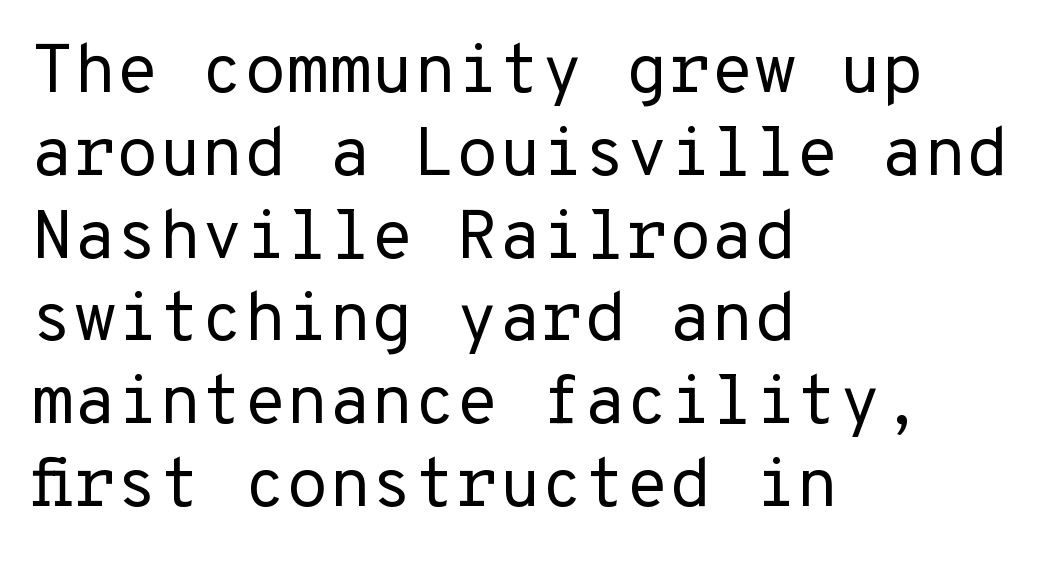
{"serif": "no", "italic": "no", "bold": "no", "weight": "regular", "width": "normal", "stroke_contrast": "low", "x_height": "medium", "monospaced": "yes", "underline": "no", "align": "left", "line_spacing_ratio": 1.2, "letter_spacing": "normal", "letter_spacing_em": 0.0, "glyph_px": 69}
